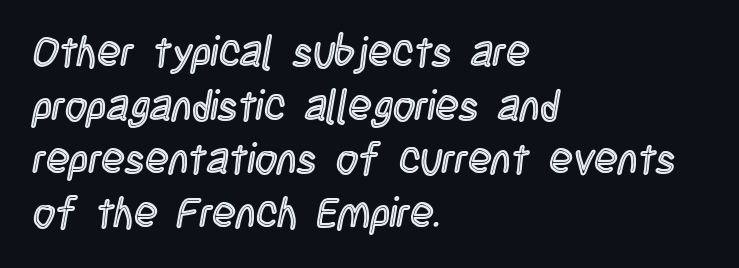
The image shows 43 px condensed type; set left-aligned, normal line spacing (1.25x), normal letter spacing, not underlined; a large x-height.
